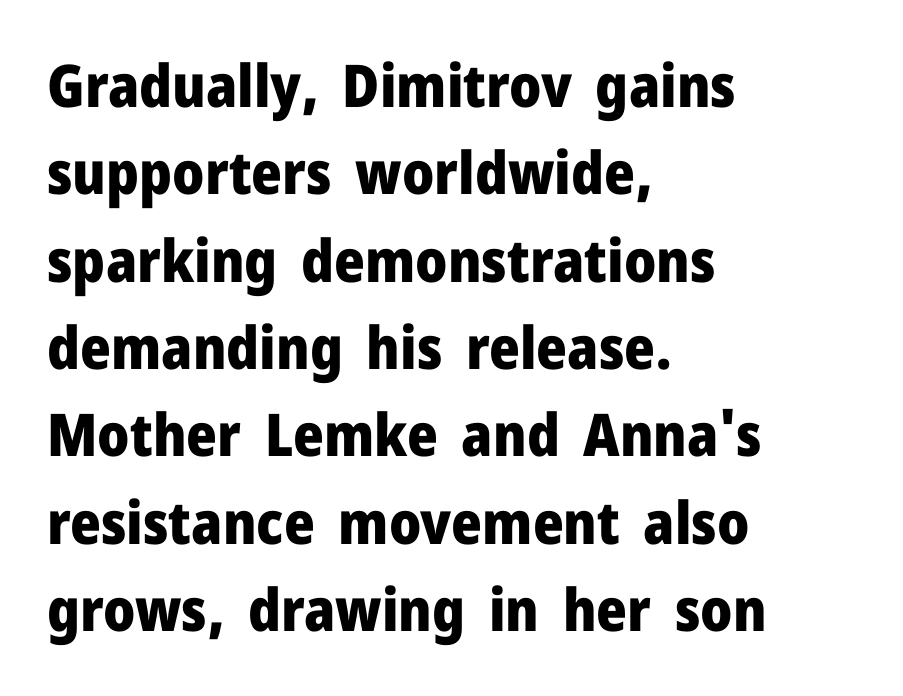
Heavy-handed strokes throughout: this text is bold. The baseline area is clear. The lettering stays uniformly vertical, giving the passage a roman look. Short note: letters normally spaced.
